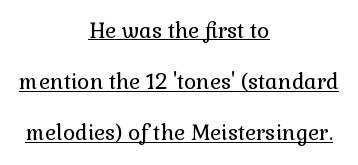
{"italic": "no", "bold": "no", "underline": "yes", "align": "center", "line_spacing": "loose", "line_spacing_ratio": 2.43, "letter_spacing": "normal", "letter_spacing_em": 0.0, "glyph_px": 21}
